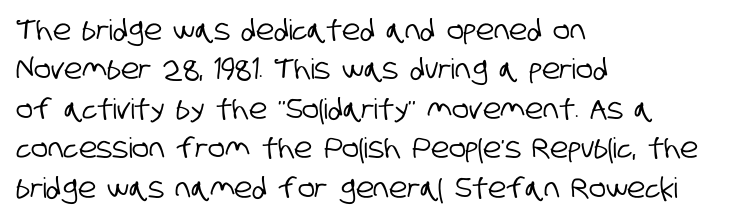
Type without underlining. Proportional: the letters do not fall into vertical columns. All the whitespace from short lines collects on the right. Examine the stroke ends and you'll find no serifs.
